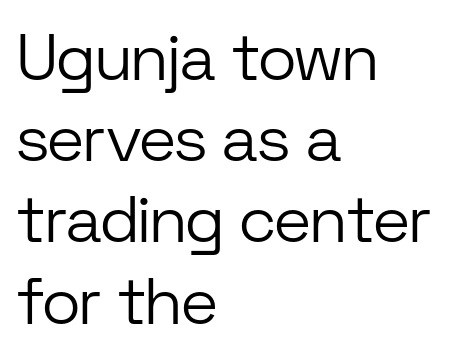
Q: Is the text bold? A: No.
Q: Is the text italic (slanted)? A: No, it is upright.
Q: Is the typeface a serif or a sans-serif typeface? A: Sans-serif.
Q: Is the text underlined? A: No.
Q: How is the paragraph aligned? A: Left-aligned.
Q: Is the spacing between letters normal or unusually wide? A: Normal.
Q: Is the spacing between lines tight, normal or loose? A: Normal.
Q: Width (condensed, normal, or wide)? A: Normal.
Q: Stroke contrast? A: Low.
Q: x-height? A: Medium.
Q: Monospaced? A: No.
